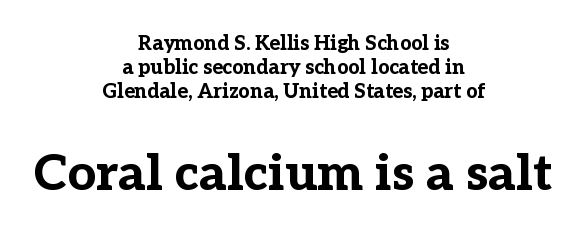
The image shows 50 px bold serif type, upright; set centered, line spacing 1.21x, normal letter spacing, not underlined; the second (bottom) block is 2.5x larger; low stroke contrast and a medium x-height.
